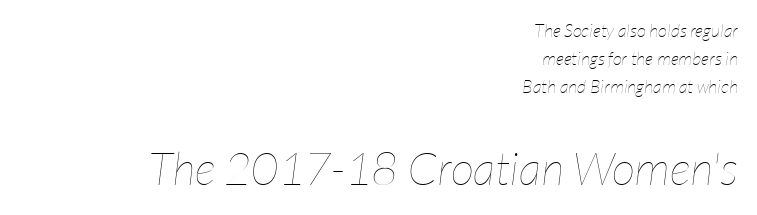
{"italic": "yes", "lean": "right", "slant_degrees": 7, "bold": "no", "weight": "thin", "width": "condensed", "stroke_contrast": "low", "x_height": "medium", "monospaced": "no", "underline": "no", "align": "right", "line_spacing": "normal", "line_spacing_ratio": 1.55, "letter_spacing": "normal", "letter_spacing_em": 0.0, "larger_block": "second", "size_ratio": 2.56, "glyph_px": 46}
